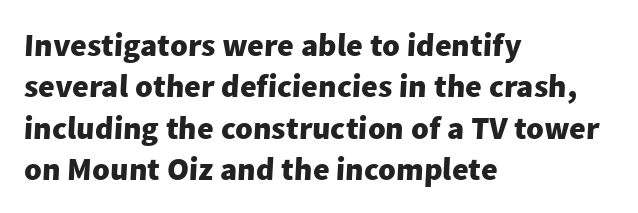
Q: Is the text bold? A: Yes.
Q: Is the typeface a serif or a sans-serif typeface? A: Sans-serif.
Q: Is the text underlined? A: No.
Q: How is the paragraph aligned? A: Left-aligned.
Q: Is the spacing between letters normal or unusually wide? A: Normal.
Q: Is the spacing between lines tight, normal or loose? A: Normal.
Q: Width (condensed, normal, or wide)? A: Normal.
Q: Stroke contrast? A: Low.
Q: x-height? A: Medium.
Q: Monospaced? A: No.
